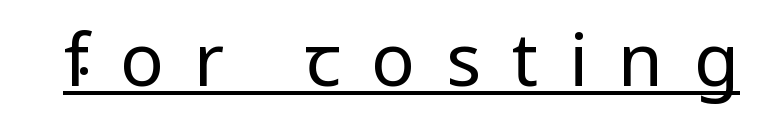
{"serif": "no", "italic": "no", "bold": "no", "weight": "regular", "width": "normal", "stroke_contrast": "low", "x_height": "medium", "monospaced": "no", "underline": "yes", "letter_spacing": "wide", "letter_spacing_em": 0.42, "glyph_px": 73}
